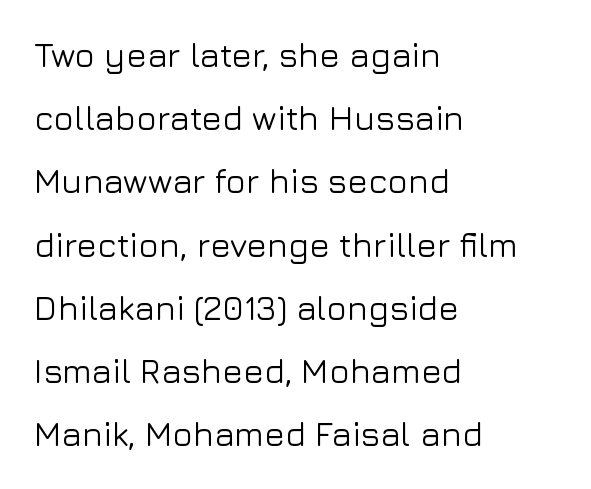
The image shows 34 px sans-serif type, upright; set left-aligned, line spacing 1.86x, normal letter spacing, not underlined; low stroke contrast and a medium x-height.
